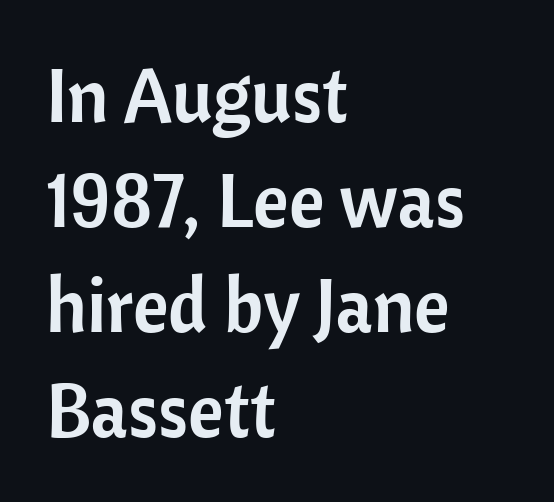
The designer left line spacing at the default. Nothing sits at the stroke ends, so this counts as sans-serif. Do the characters align in a grid? No, the font is proportional. Each word holds together tightly as a unit, with standard inter-letter gaps.
